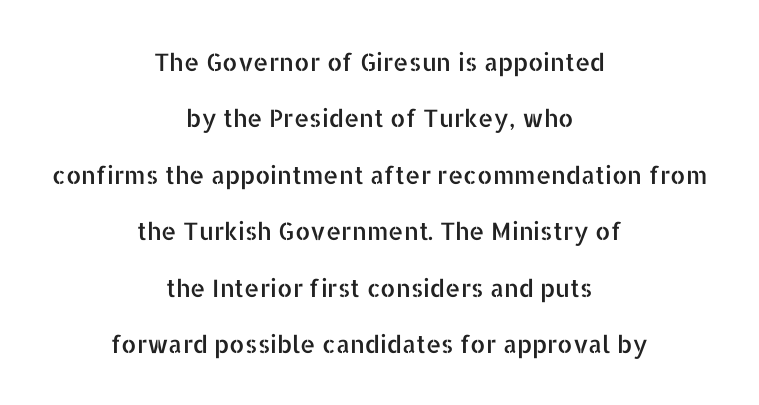
Q: Is the text italic (slanted)? A: No, it is upright.
Q: Is the text underlined? A: No.
Q: How is the paragraph aligned? A: Centered.
Q: Is the spacing between letters normal or unusually wide? A: Normal.
Q: Is the spacing between lines tight, normal or loose? A: Loose.
